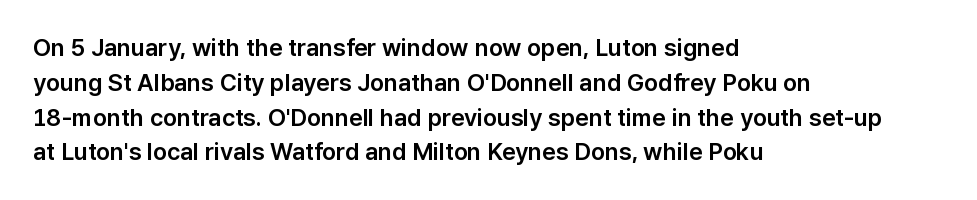
This sample keeps an unexceptional amount of space between lines. These lines keep a tight, regular rhythm from letter to letter. Every stem runs plumb, perpendicular to the baseline. Reading down the block, your eye returns to a fixed left position each line. The string is rendered with underlining switched off.
